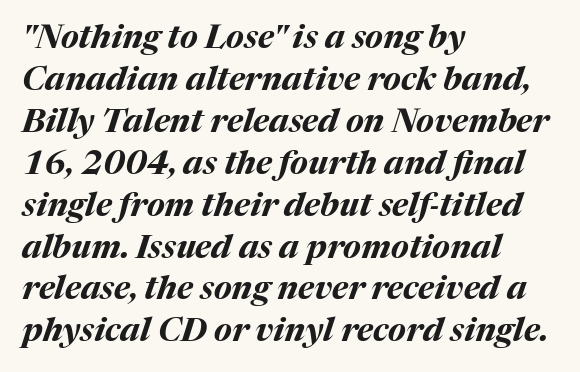
Q: Is the text bold? A: Yes.
Q: Is the text italic (slanted)? A: Yes, it leans right by about 17 degrees.
Q: Is the text underlined? A: No.
Q: How is the paragraph aligned? A: Left-aligned.
Q: Is the spacing between letters normal or unusually wide? A: Normal.
Q: Is the spacing between lines tight, normal or loose? A: Normal.
Q: Width (condensed, normal, or wide)? A: Normal.
Q: Stroke contrast? A: Medium.
Q: x-height? A: Medium.
Q: Monospaced? A: No.
